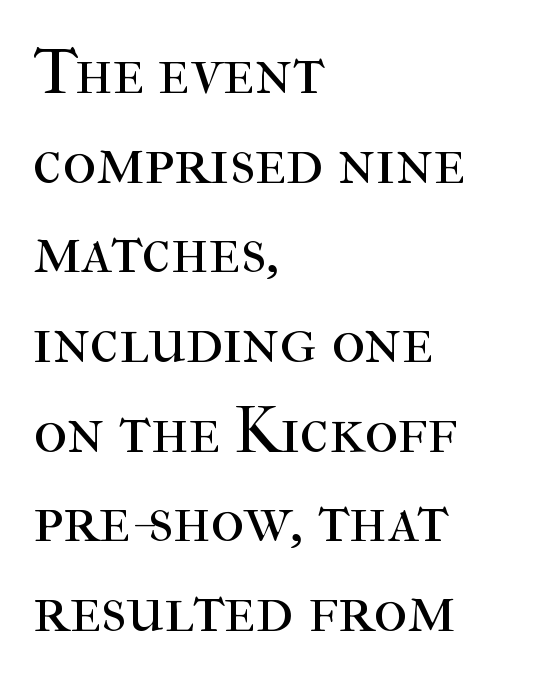
Q: Is the text bold? A: No.
Q: Is the text italic (slanted)? A: No, it is upright.
Q: Is the typeface a serif or a sans-serif typeface? A: Serif.
Q: Is the text underlined? A: No.
Q: How is the paragraph aligned? A: Left-aligned.
Q: Is the spacing between letters normal or unusually wide? A: Normal.
Q: Is the spacing between lines tight, normal or loose? A: Normal.
Q: Width (condensed, normal, or wide)? A: Normal.
Q: Stroke contrast? A: High.
Q: x-height? A: Medium.
Q: Monospaced? A: No.
